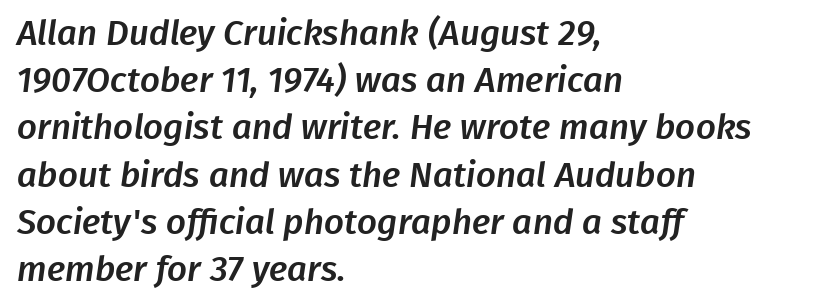
Q: Is the typeface a serif or a sans-serif typeface? A: Sans-serif.
Q: Is the text underlined? A: No.
Q: How is the paragraph aligned? A: Left-aligned.
Q: Is the spacing between letters normal or unusually wide? A: Normal.
Q: Is the spacing between lines tight, normal or loose? A: Normal.
Q: Width (condensed, normal, or wide)? A: Normal.
Q: Stroke contrast? A: Low.
Q: x-height? A: Medium.
Q: Monospaced? A: No.
